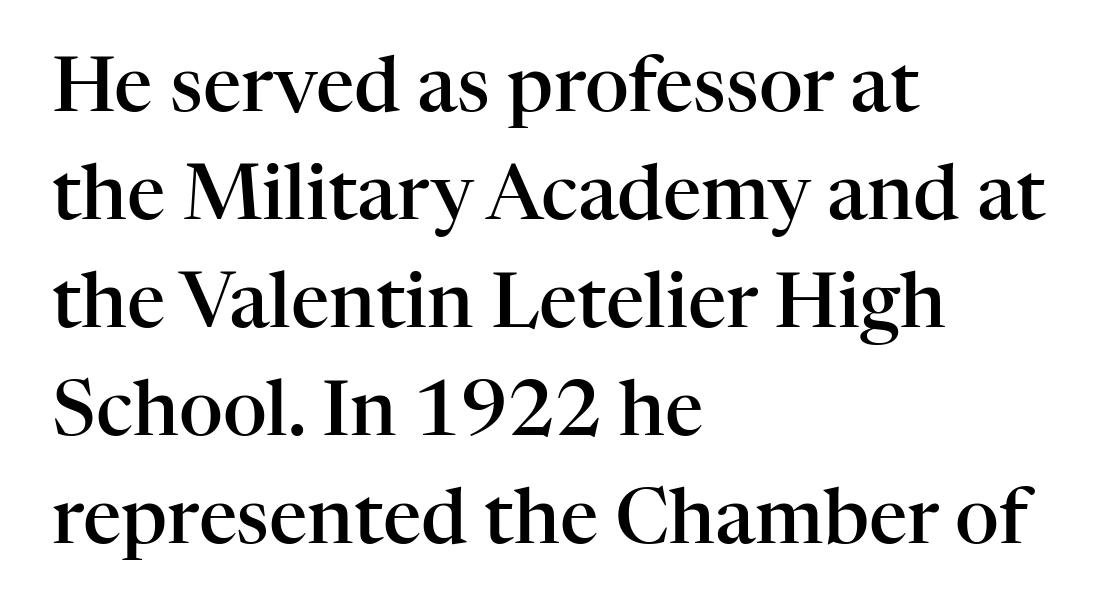
{"serif": "yes", "italic": "no", "bold": "semi", "weight": "semibold", "width": "normal", "stroke_contrast": "high", "x_height": "medium", "monospaced": "no", "underline": "no", "align": "left", "line_spacing": "normal", "line_spacing_ratio": 1.42, "letter_spacing": "normal", "letter_spacing_em": 0.0, "glyph_px": 76}
